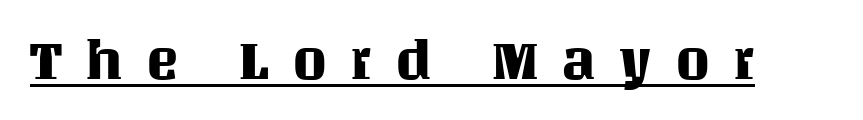
{"italic": "no", "width": "normal", "stroke_contrast": "medium", "x_height": "large", "monospaced": "no", "underline": "yes", "letter_spacing": "wide", "letter_spacing_em": 0.42, "glyph_px": 55}
